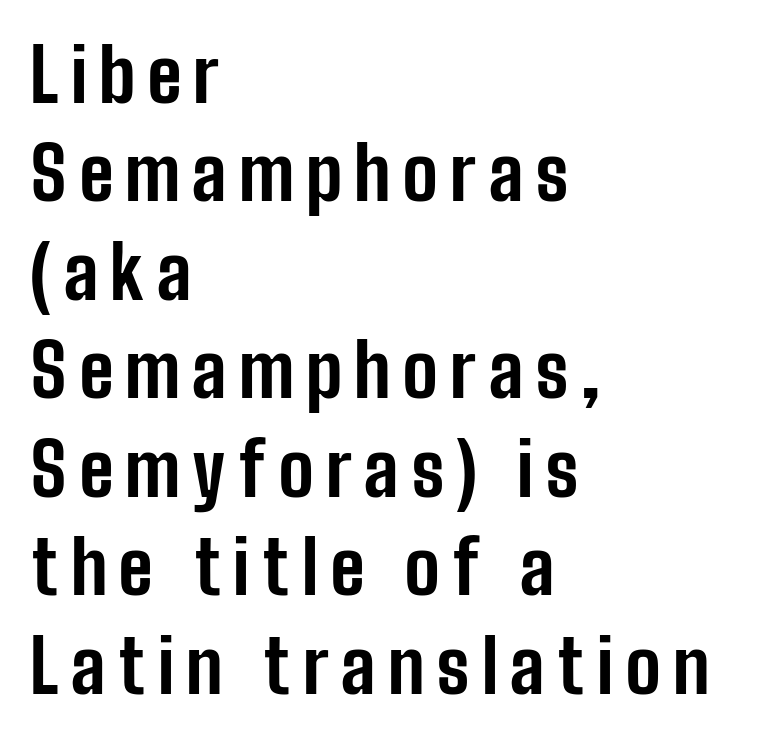
The characters look thick and weighty, a clear bold. Notice how the passage keeps a crisp vertical edge on the left only. Horizontal bands of white between lines are of average thickness. These lines are rendered in a variable-pitch font. A typesetter would label this face a sans. Underlining? Definitely not there.
